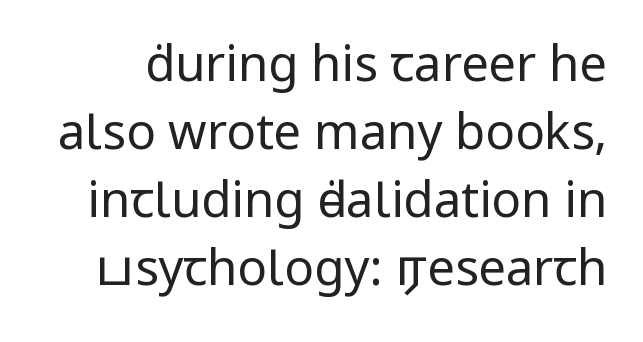
Q: Is the text bold? A: No.
Q: Is the text italic (slanted)? A: No, it is upright.
Q: Is the typeface a serif or a sans-serif typeface? A: Sans-serif.
Q: Is the text underlined? A: No.
Q: Is the spacing between letters normal or unusually wide? A: Normal.
Q: Is the spacing between lines tight, normal or loose? A: Normal.
Q: Width (condensed, normal, or wide)? A: Condensed.
Q: Stroke contrast? A: Low.
Q: x-height? A: Large.
Q: Monospaced? A: No.
